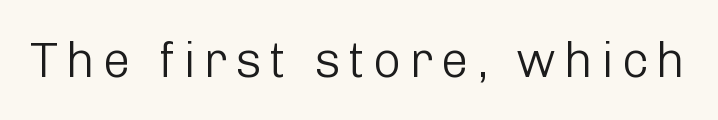
The image shows 49 px light sans-serif type, upright; set not underlined; low stroke contrast and a medium x-height.
